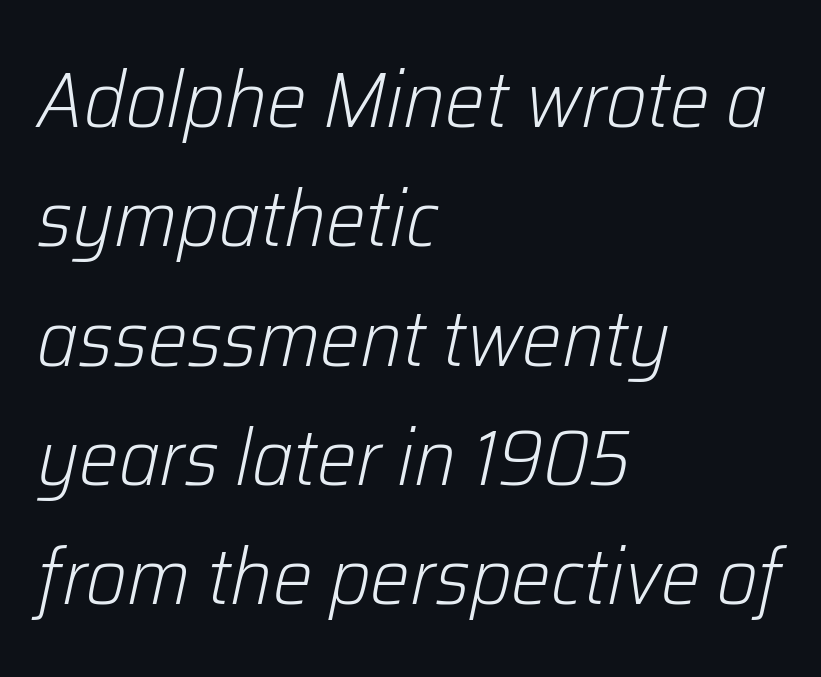
Q: Is the text bold? A: No.
Q: Is the text italic (slanted)? A: Yes, it leans right by about 12 degrees.
Q: Is the text underlined? A: No.
Q: How is the paragraph aligned? A: Left-aligned.
Q: Is the spacing between letters normal or unusually wide? A: Normal.
Q: Is the spacing between lines tight, normal or loose? A: Normal.
Q: Width (condensed, normal, or wide)? A: Normal.
Q: Stroke contrast? A: Low.
Q: x-height? A: Medium.
Q: Monospaced? A: No.
